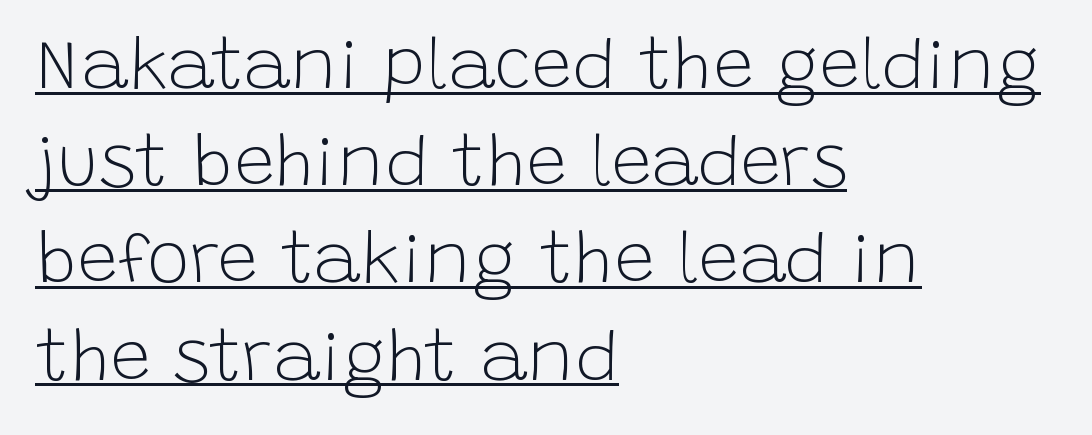
{"serif": "no", "italic": "no", "bold": "no", "weight": "light", "width": "normal", "stroke_contrast": "low", "x_height": "large", "monospaced": "no", "underline": "yes", "align": "left", "line_spacing": "normal", "line_spacing_ratio": 1.35, "letter_spacing": "normal", "letter_spacing_em": 0.0, "glyph_px": 72}
